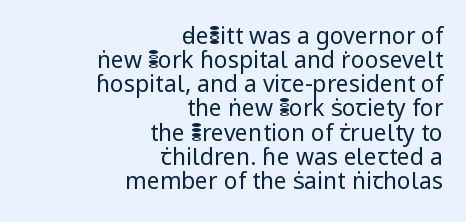
A typesetter would call this leading minimal, almost set solid. Honestly, there is no underline to notice here at all. On a weight scale, this lands at 450 or below. The letters sit at their default tracking, neither squeezed nor spread. Italic: no, the glyphs are upright roman.
